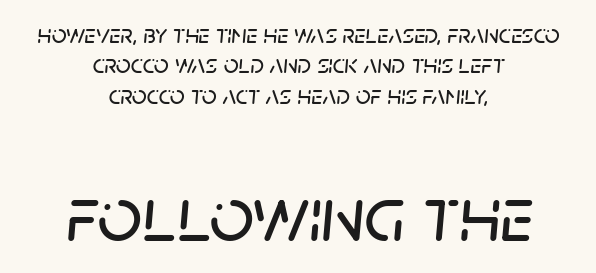
The image shows 78 px text type, italic (leaning right); set centered, line spacing 1.17x, normal letter spacing, not underlined; the second (bottom) block is 3.0x larger; low stroke contrast and a large x-height.
